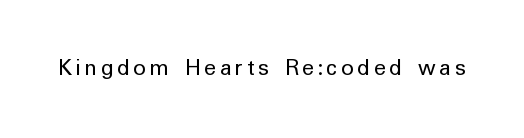
Q: Is the text bold? A: No.
Q: Is the text italic (slanted)? A: No, it is upright.
Q: Is the text underlined? A: No.
